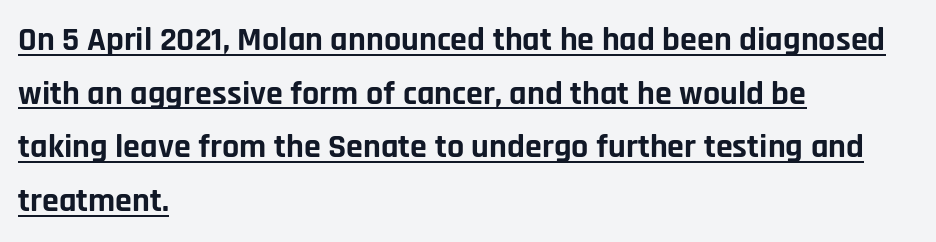
The image shows 34 px bold sans-serif type, upright; set left-aligned, normal line spacing (1.58x), normal letter spacing, underlined; low stroke contrast and a large x-height.
